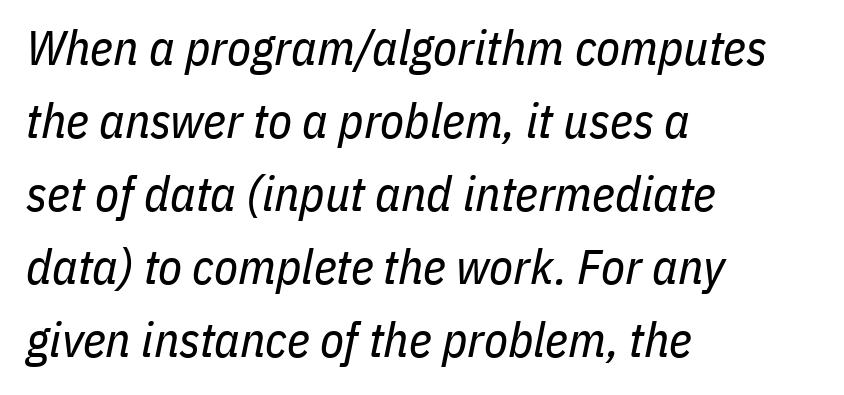
The image shows 49 px regular-weight, condensed type, italic (leaning right); set left-aligned, normal line spacing (1.49x), normal letter spacing, not underlined; low stroke contrast and a medium x-height.
